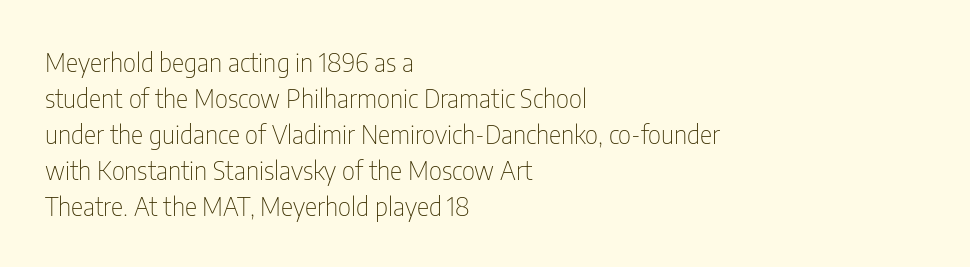
The characters are drawn with everyday or finer stroke widths. Line beginnings align vertically; line endings do not. Rule under the text: the space is simply empty. Words appear dense and cohesive because spacing is normal. Whoever set this chose a conventional vertical rhythm. Rendered with straight, roman letterforms.
